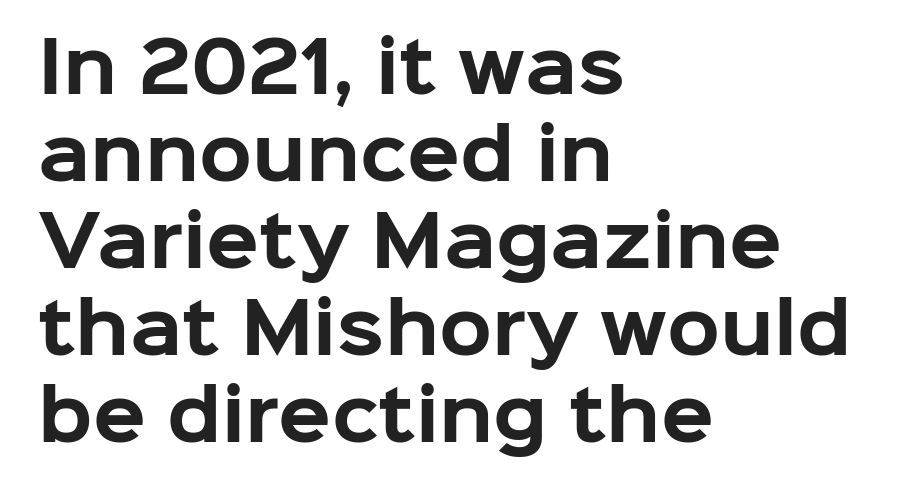
{"serif": "no", "italic": "no", "bold": "yes", "weight": "bold", "width": "normal", "stroke_contrast": "low", "x_height": "medium", "monospaced": "no", "underline": "no", "align": "left", "line_spacing": "normal", "line_spacing_ratio": 1.26, "letter_spacing": "normal", "letter_spacing_em": 0.0, "glyph_px": 69}
